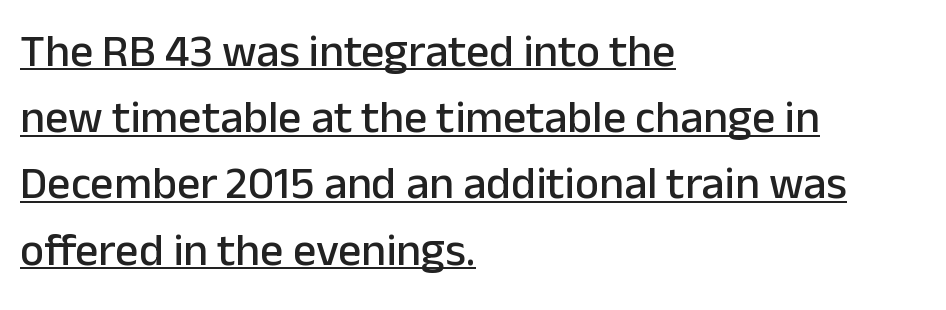
Q: Is the text italic (slanted)? A: No, it is upright.
Q: Is the typeface a serif or a sans-serif typeface? A: Sans-serif.
Q: Is the text underlined? A: Yes.
Q: How is the paragraph aligned? A: Left-aligned.
Q: Is the spacing between letters normal or unusually wide? A: Normal.
Q: Is the spacing between lines tight, normal or loose? A: Normal.
Q: Width (condensed, normal, or wide)? A: Normal.
Q: Stroke contrast? A: Low.
Q: x-height? A: Medium.
Q: Monospaced? A: No.
